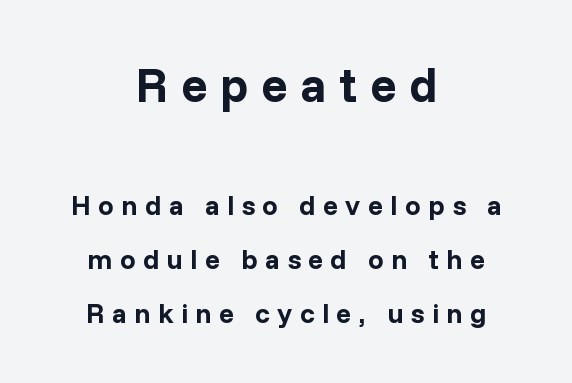
{"serif": "no", "italic": "no", "bold": "yes", "weight": "bold", "width": "normal", "stroke_contrast": "low", "x_height": "medium", "monospaced": "no", "underline": "no", "align": "center", "line_spacing": "loose", "line_spacing_ratio": 1.93, "letter_spacing": "wide", "letter_spacing_em": 0.26, "larger_block": "first", "size_ratio": 1.75, "glyph_px": 49}
